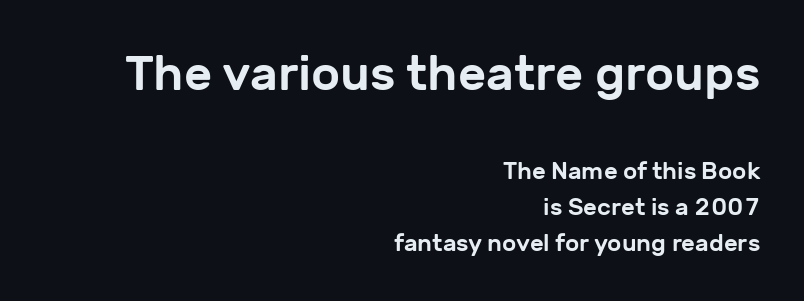
Q: Is the text italic (slanted)? A: No, it is upright.
Q: Is the typeface a serif or a sans-serif typeface? A: Sans-serif.
Q: Is the text underlined? A: No.
Q: How is the paragraph aligned? A: Right-aligned.
Q: Is the spacing between letters normal or unusually wide? A: Normal.
Q: Is the spacing between lines tight, normal or loose? A: Normal.
Q: Which block of text is set in a larger size, the first (top) or the second (bottom)? A: The first (top) one.
Q: Width (condensed, normal, or wide)? A: Normal.
Q: Stroke contrast? A: Low.
Q: x-height? A: Medium.
Q: Monospaced? A: No.
